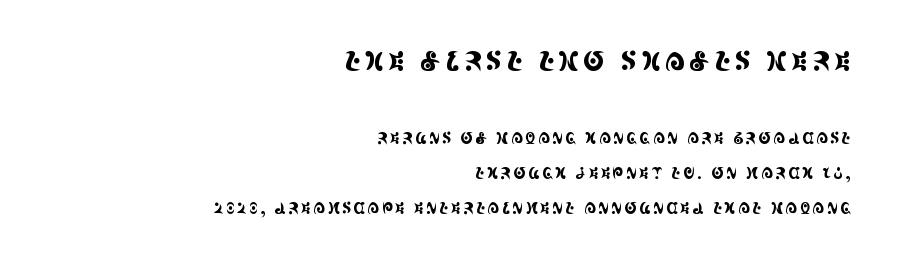
This sample is right-justified, so line beginnings fall wherever the words allow. These lines stand farther apart than default settings would place them. Reading top to bottom, the characters get smaller at the block break. Decoration check: the copy has no underline.
